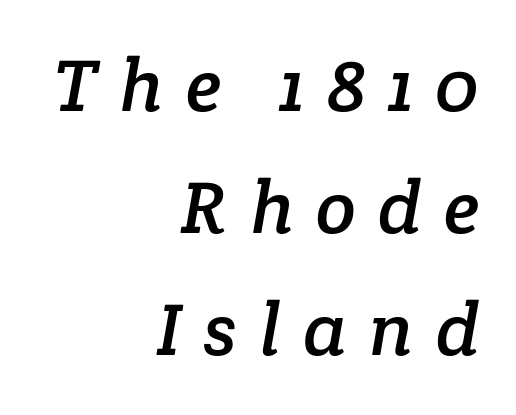
One-word summary of the alignment: right. These lines are rendered in a variable-pitch font. Each word looks stretched out because of the extra space between its letters. I'd call this a serif setting — the letters wear small feet.
